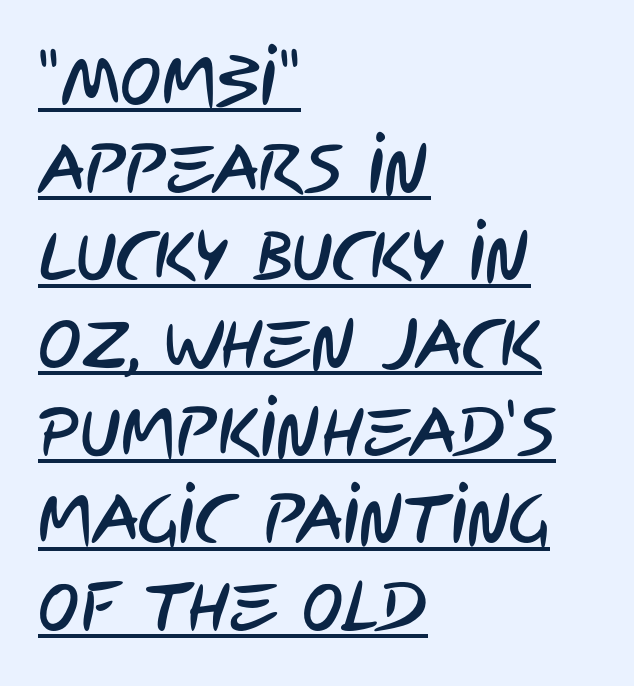
{"serif": "no", "width": "condensed", "stroke_contrast": "low", "x_height": "large", "monospaced": "no", "underline": "yes", "align": "left", "line_spacing": "normal", "line_spacing_ratio": 1.27, "letter_spacing": "normal", "letter_spacing_em": 0.0, "glyph_px": 69}
